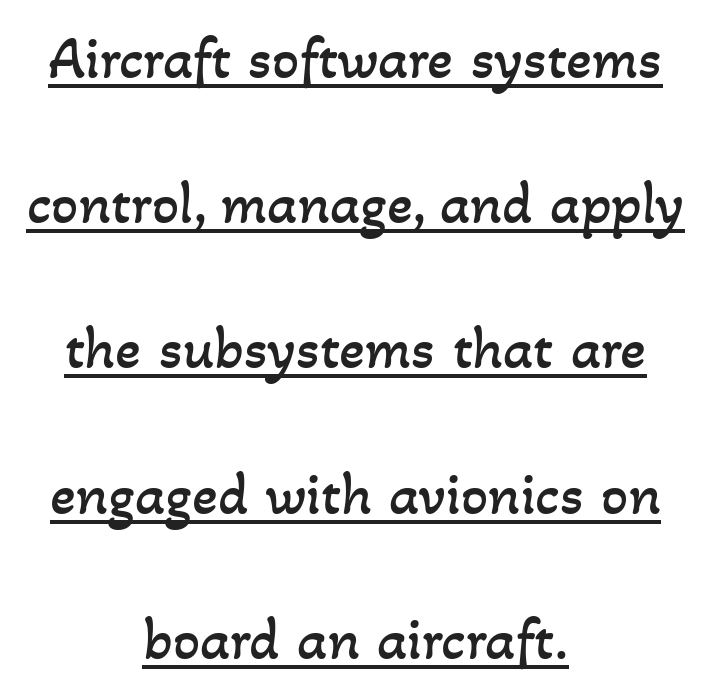
The characters are drawn with everyday or finer stroke widths. The whitespace from short lines is split evenly between both sides. Summary of vertical rhythm: relaxed, with wide interline spacing. A typographer would call this underscored text. Looks like regular typesetting: each glyph gets only the width it needs.
